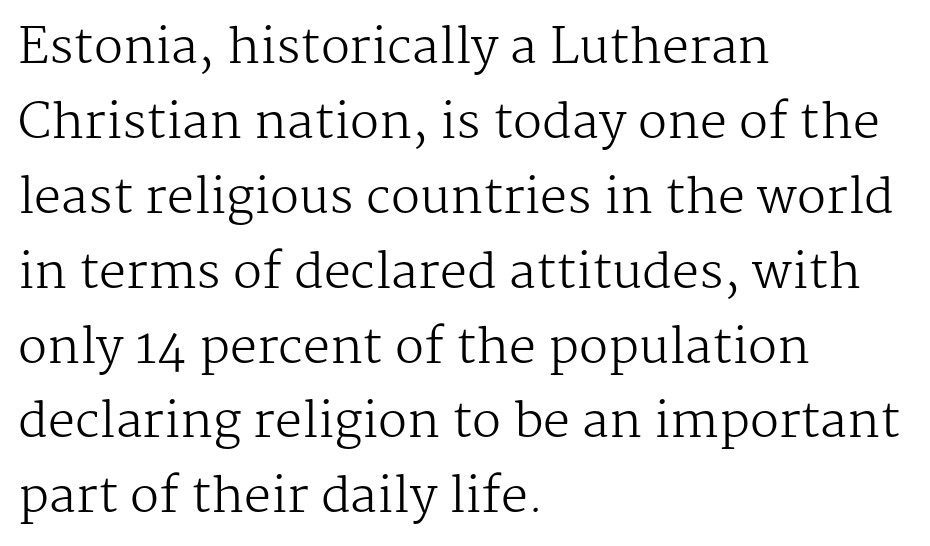
Q: Is the text bold? A: No.
Q: Is the text italic (slanted)? A: No, it is upright.
Q: Is the typeface a serif or a sans-serif typeface? A: Serif.
Q: Is the text underlined? A: No.
Q: How is the paragraph aligned? A: Left-aligned.
Q: Is the spacing between letters normal or unusually wide? A: Normal.
Q: Is the spacing between lines tight, normal or loose? A: Normal.
Q: Width (condensed, normal, or wide)? A: Normal.
Q: Stroke contrast? A: Medium.
Q: x-height? A: Medium.
Q: Monospaced? A: No.
